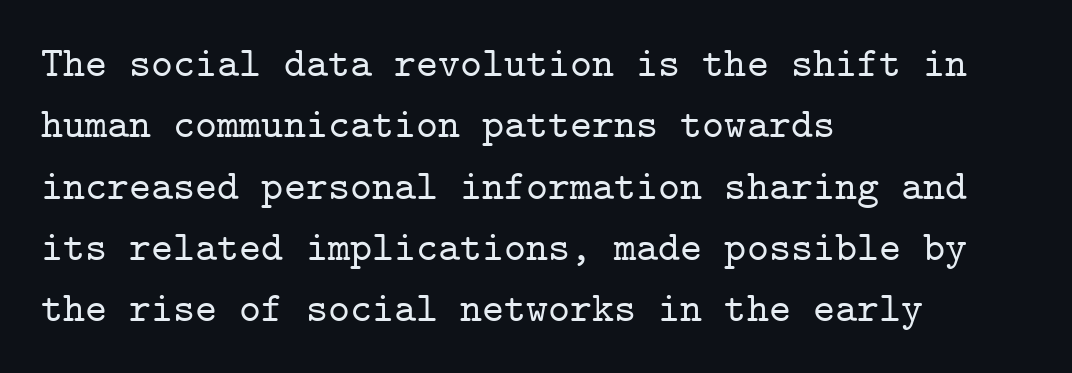
Q: Is the text italic (slanted)? A: No, it is upright.
Q: Is the typeface a serif or a sans-serif typeface? A: Serif.
Q: Is the text underlined? A: No.
Q: How is the paragraph aligned? A: Left-aligned.
Q: Is the spacing between letters normal or unusually wide? A: Normal.
Q: Is the spacing between lines tight, normal or loose? A: Normal.
Q: Width (condensed, normal, or wide)? A: Normal.
Q: Stroke contrast? A: Low.
Q: x-height? A: Medium.
Q: Monospaced? A: Yes.
